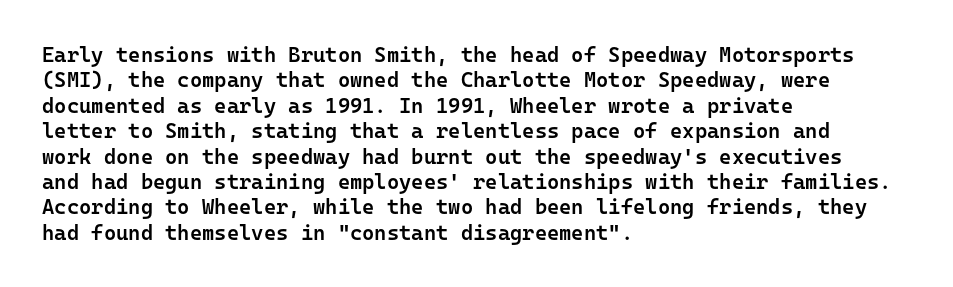
The image shows 21 px text type, upright; set left-aligned, line spacing 1.21x, normal letter spacing, not underlined.
